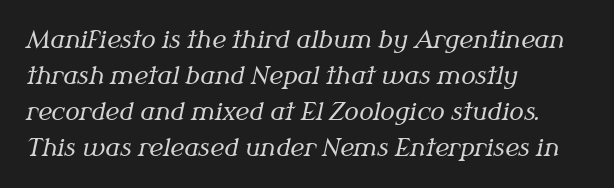
Q: Is the text bold? A: No.
Q: Is the text italic (slanted)? A: Yes, it leans right by about 12 degrees.
Q: Is the text underlined? A: No.
Q: How is the paragraph aligned? A: Left-aligned.
Q: Is the spacing between letters normal or unusually wide? A: Normal.
Q: Is the spacing between lines tight, normal or loose? A: Normal.
